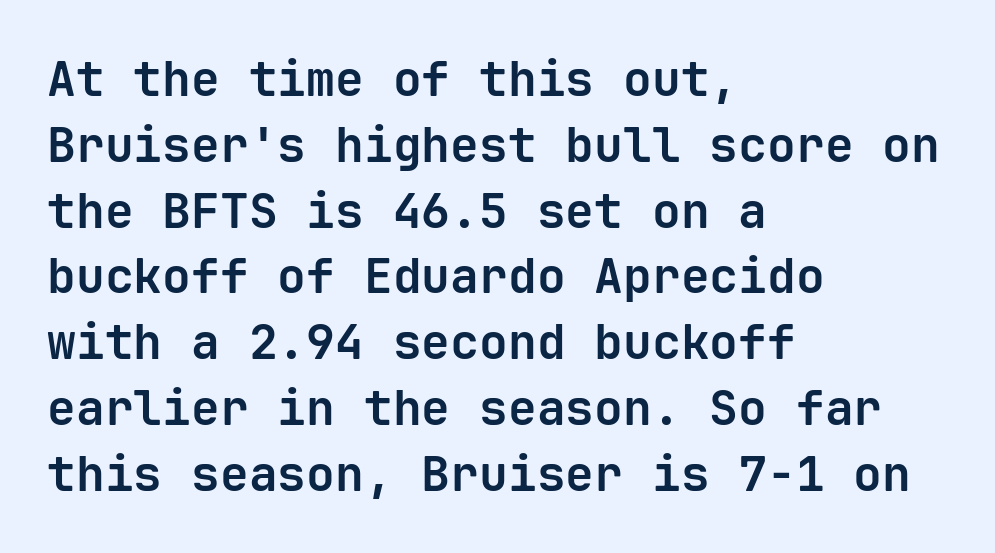
Notice how the stems are strictly vertical — no italics here. Each new line begins a customary step beneath the previous one. Do the characters align in a grid? Yes, the font is monospaced. Serifs: no, the terminals of the letterforms are clean. There is no visible air inserted between adjacent glyphs.
